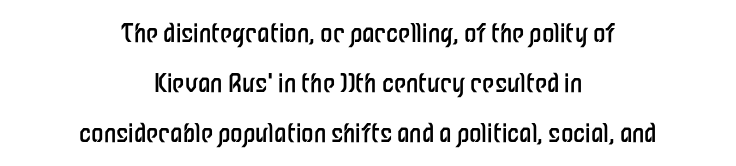
{"italic": "no", "bold": "no", "underline": "no", "align": "center", "line_spacing": "loose", "line_spacing_ratio": 2.01, "letter_spacing": "normal", "letter_spacing_em": 0.0, "glyph_px": 25}
